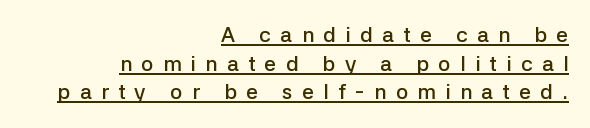
{"italic": "no", "bold": "semi", "underline": "yes", "align": "right", "line_spacing": "normal", "line_spacing_ratio": 1.36, "letter_spacing": "wide", "letter_spacing_em": 0.45, "glyph_px": 21}
